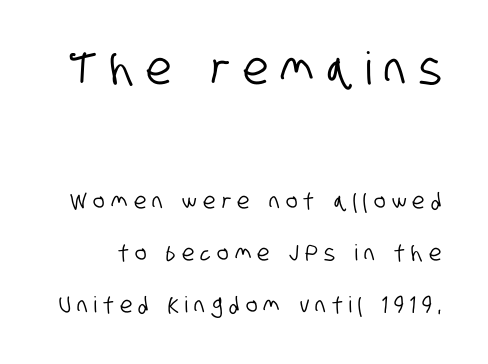
{"serif": "no", "width": "condensed", "stroke_contrast": "low", "x_height": "large", "monospaced": "no", "underline": "no", "line_spacing": "loose", "line_spacing_ratio": 2.37, "letter_spacing": "wide", "letter_spacing_em": 0.29, "larger_block": "first", "size_ratio": 2.05, "glyph_px": 45}
